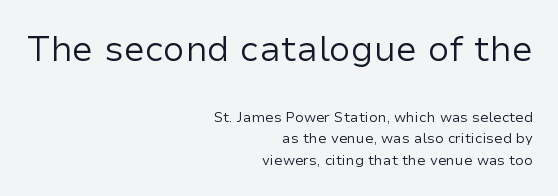
Q: Is the text bold? A: No.
Q: Is the text italic (slanted)? A: No, it is upright.
Q: Is the typeface a serif or a sans-serif typeface? A: Sans-serif.
Q: Is the text underlined? A: No.
Q: How is the paragraph aligned? A: Right-aligned.
Q: Is the spacing between letters normal or unusually wide? A: Normal.
Q: Is the spacing between lines tight, normal or loose? A: Normal.
Q: Which block of text is set in a larger size, the first (top) or the second (bottom)? A: The first (top) one.
Q: Width (condensed, normal, or wide)? A: Normal.
Q: Stroke contrast? A: Low.
Q: x-height? A: Medium.
Q: Monospaced? A: No.
